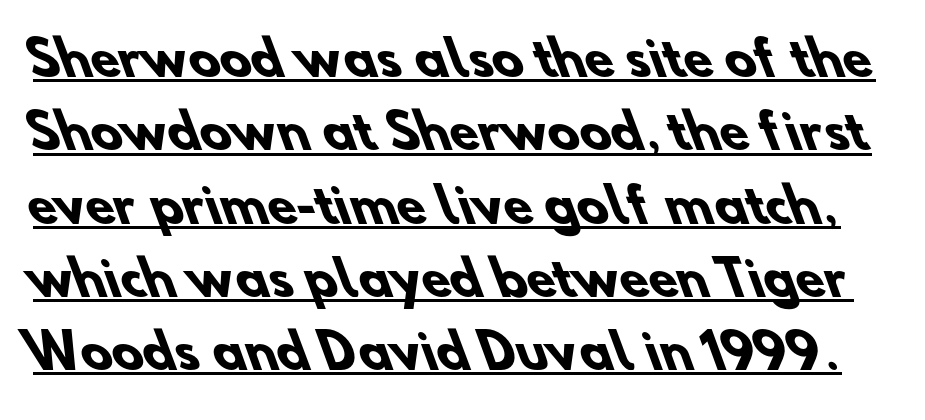
Q: Is the text bold? A: Yes.
Q: Is the typeface a serif or a sans-serif typeface? A: Sans-serif.
Q: Is the text underlined? A: Yes.
Q: Is the spacing between letters normal or unusually wide? A: Normal.
Q: Is the spacing between lines tight, normal or loose? A: Normal.
Q: Width (condensed, normal, or wide)? A: Normal.
Q: Stroke contrast? A: Low.
Q: x-height? A: Small.
Q: Monospaced? A: No.
